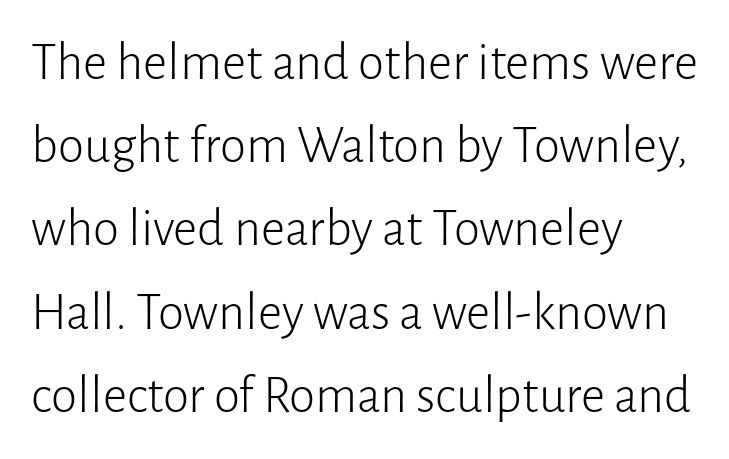
The face looks like a standard text weight, possibly lighter. Inter-character spacing is left at the font's built-in metrics. Is this a fixed-width face? No — the glyphs have proportional, varying widths. Horizontally, the lines are justified to the leading edge only. Upright lettering throughout. The characters display no serif detailing; their extremities are plain.
